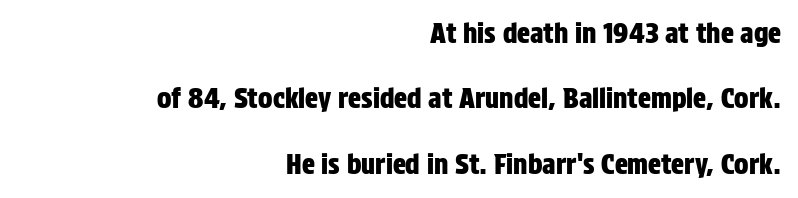
The image shows 27 px text type, upright; set right-aligned, loose line spacing (2.42x), normal letter spacing, not underlined.
